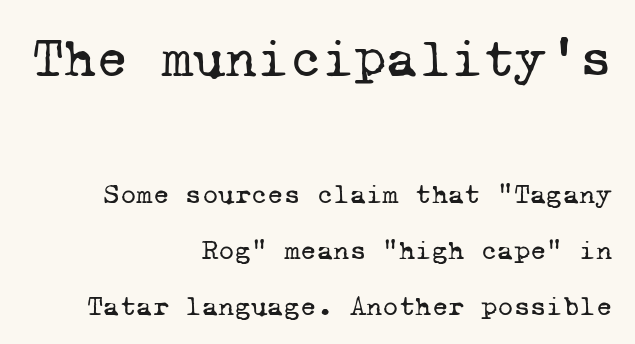
The image shows 55 px regular-weight serif type, monospaced; set right-aligned, loose line spacing (1.99x), normal letter spacing, not underlined; the first (top) block is 1.96x larger; low stroke contrast and a medium x-height.
